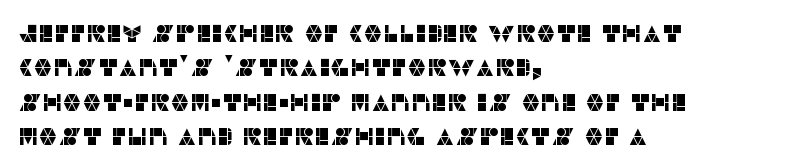
The image shows 24 px text type, upright; set left-aligned, normal line spacing (1.43x), normal letter spacing, not underlined.
